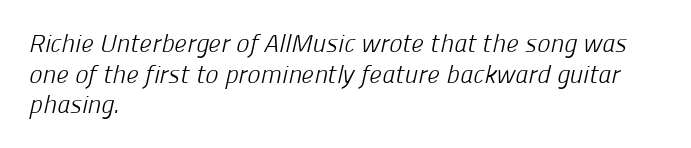
The image shows 25 px text type; set left-aligned, line spacing 1.23x, normal letter spacing, not underlined.
